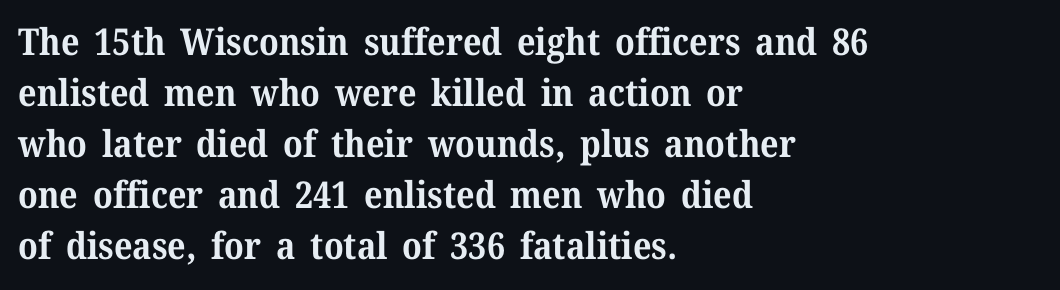
The image shows 37 px bold serif type, upright; set left-aligned, normal line spacing (1.38x), normal letter spacing, not underlined; medium stroke contrast and a medium x-height.
